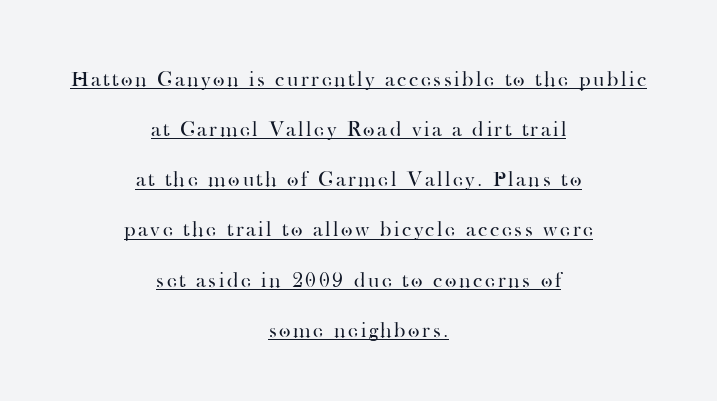
Q: Is the text bold? A: No.
Q: Is the text italic (slanted)? A: No, it is upright.
Q: Is the text underlined? A: Yes.
Q: How is the paragraph aligned? A: Centered.
Q: Is the spacing between lines tight, normal or loose? A: Loose.
